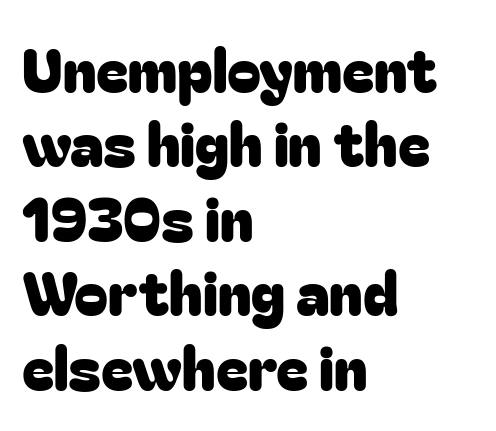
{"serif": "no", "italic": "no", "width": "normal", "stroke_contrast": "low", "x_height": "medium", "monospaced": "no", "underline": "no", "align": "left", "line_spacing_ratio": 1.22, "letter_spacing": "normal", "letter_spacing_em": 0.0, "glyph_px": 61}
